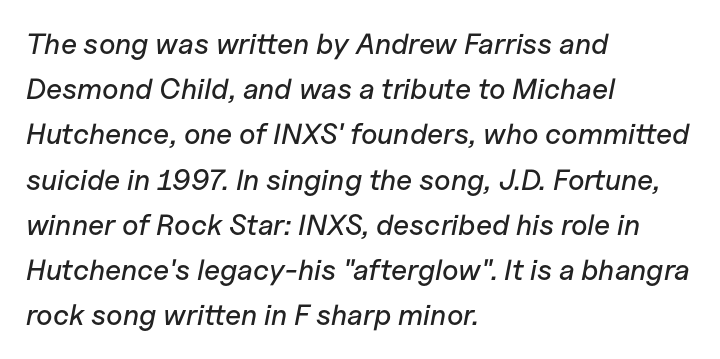
The image shows 29 px text type, italic (leaning right); set left-aligned, normal line spacing (1.56x), normal letter spacing, not underlined; low stroke contrast and a medium x-height.
